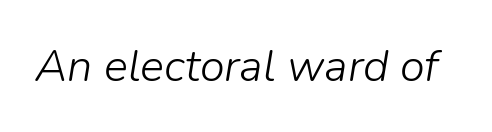
The image shows 45 px light type, italic (leaning right); set normal letter spacing, not underlined; low stroke contrast and a medium x-height.
